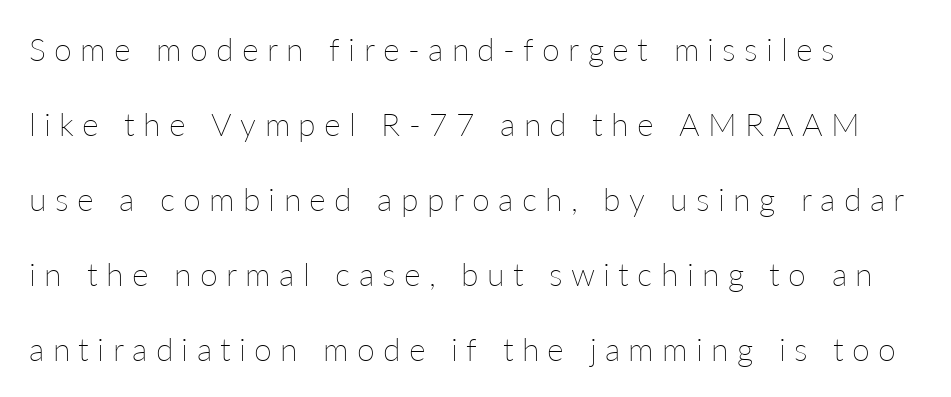
Nope, not italic — everything's standing straight. The rendering uses natural spacing where letterforms have individual widths. Display-style spreading of the glyphs; the letterfit is very open. A typesetter would call this leading open, well beyond the default. The foot of each line stays bare and open.
